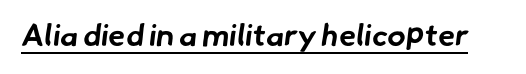
Q: Is the text bold? A: Yes.
Q: Is the typeface a serif or a sans-serif typeface? A: Sans-serif.
Q: Is the text underlined? A: Yes.
Q: Is the spacing between letters normal or unusually wide? A: Normal.
Q: Width (condensed, normal, or wide)? A: Normal.
Q: Stroke contrast? A: Low.
Q: x-height? A: Small.
Q: Monospaced? A: No.
